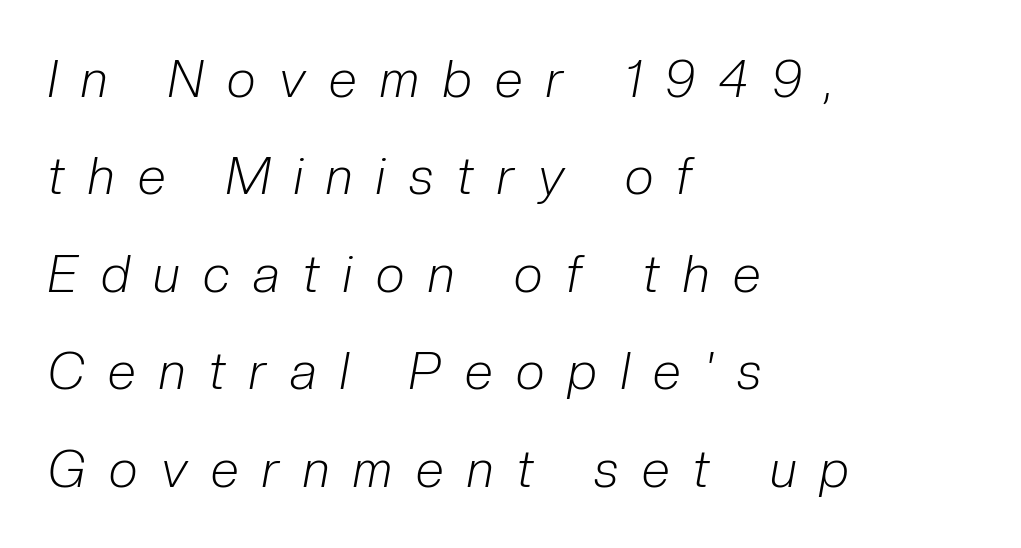
The weight tops out at a normal text grade. These lines stack with their left ends in a neat column. Plain, unruled lines of type. An italicized treatment has been applied to the whole sample. The passage shown is typed in a proportional face where columns would drift. Each new line begins a long way beneath the previous one.
